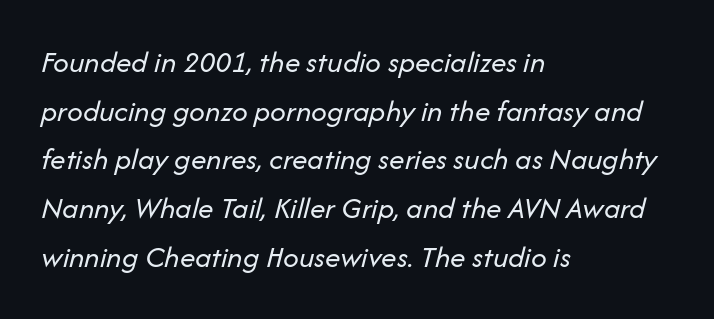
The line-height multiplier appears to be the usual default. Character widths vary here, with narrow letters taking less room than wide ones. Words appear dense and cohesive because spacing is normal. Rule under the text: the space is simply empty. There's an unmistakable incline to the writing here. Does the copy run flush right? No — it runs flush left.
